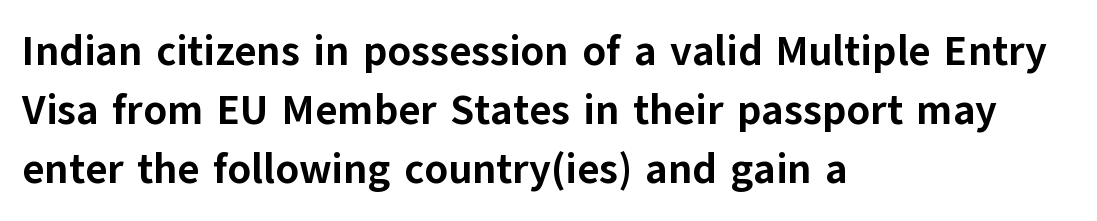
Upright lettering throughout. Look at the bottom of the vertical strokes: they stop flat, with no serifs. Which margin do the lines hug? The left one — the right edge is uneven. Weight: bold.
